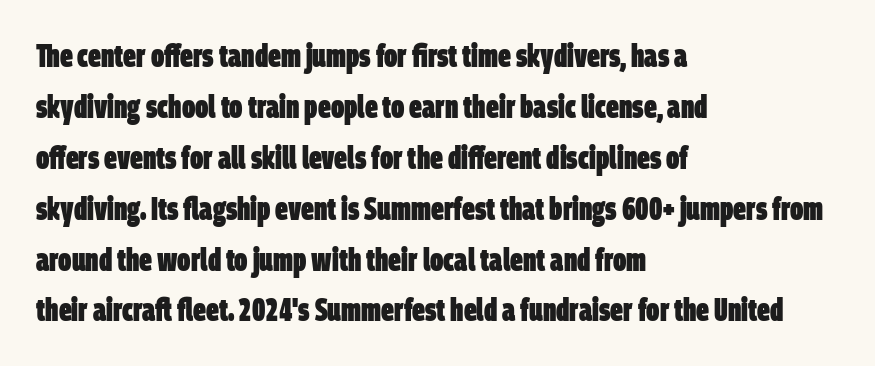
The image shows 32 px heavy, condensed sans-serif type; set left-aligned, normal line spacing (1.59x), normal letter spacing, not underlined; low stroke contrast and a large x-height.
